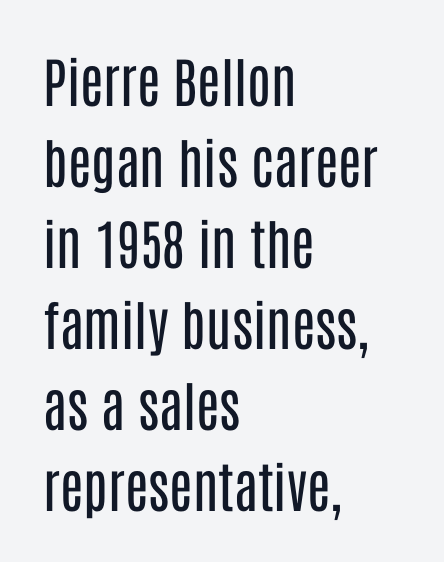
{"serif": "no", "italic": "no", "bold": "no", "weight": "regular", "width": "condensed", "stroke_contrast": "low", "x_height": "large", "monospaced": "no", "underline": "no", "align": "left", "line_spacing": "normal", "line_spacing_ratio": 1.5, "letter_spacing": "normal", "letter_spacing_em": 0.0, "glyph_px": 54}
